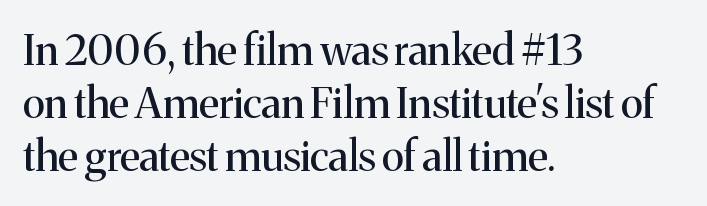
Q: Is the text bold? A: No.
Q: Is the text italic (slanted)? A: No, it is upright.
Q: Is the typeface a serif or a sans-serif typeface? A: Serif.
Q: Is the text underlined? A: No.
Q: How is the paragraph aligned? A: Left-aligned.
Q: Is the spacing between letters normal or unusually wide? A: Normal.
Q: Is the spacing between lines tight, normal or loose? A: Normal.
Q: Width (condensed, normal, or wide)? A: Normal.
Q: Stroke contrast? A: Medium.
Q: x-height? A: Medium.
Q: Monospaced? A: No.
